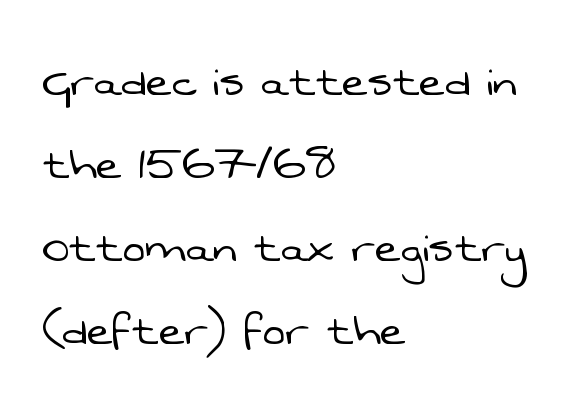
The image shows 54 px light sans-serif type; set left-aligned, normal line spacing (1.54x), normal letter spacing, not underlined; low stroke contrast and a medium x-height.
